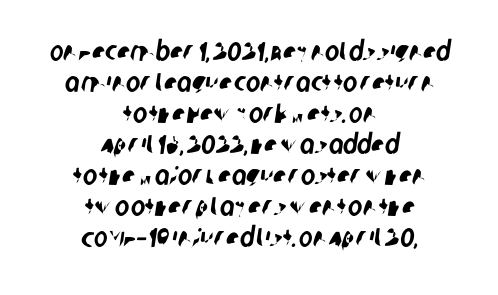
{"underline": "no", "align": "center", "line_spacing": "tight", "line_spacing_ratio": 1.15, "letter_spacing": "normal", "letter_spacing_em": 0.0, "glyph_px": 27}
